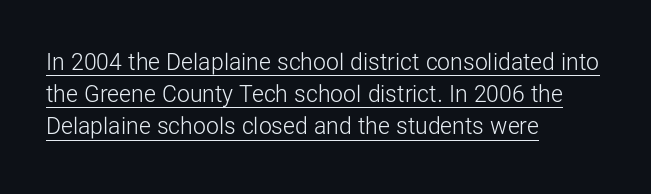
The lettering stays uniformly vertical, giving the passage a roman look. The vertical gap from one line to the next is medium. Heaviness? Minimal to ordinary, like unemphasized prose. Somebody hit Ctrl+U on this one — the words are underlined.
